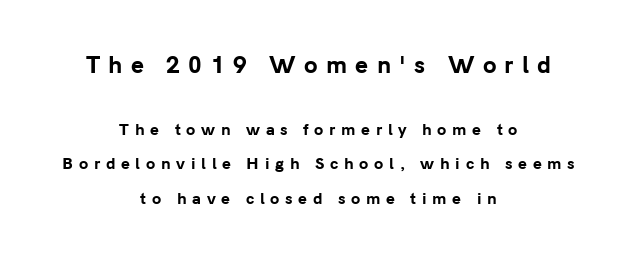
The image shows 22 px bold type, upright; set centered, loose line spacing (2.32x), unusually wide letter spacing (+0.38 em), not underlined; the first (top) block is 1.47x larger.
